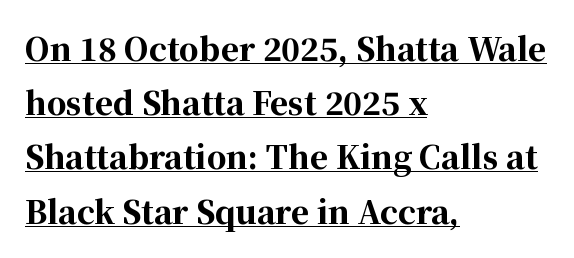
In terms of posture, this sample is upright. Note the varied advance widths — an 'i' is clearly narrower than an 'm'. Underlining? Definitely there. Reading down the block, your eye returns to a fixed left position each line. The font is running at its bold setting. Serif or sans? Serif — the stroke terminals have little feet.
